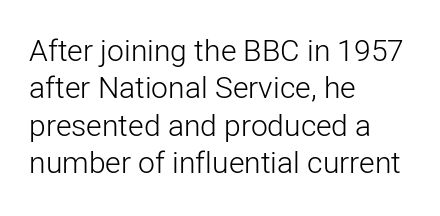
{"serif": "no", "italic": "no", "bold": "no", "weight": "light", "width": "normal", "stroke_contrast": "low", "x_height": "medium", "monospaced": "no", "underline": "no", "align": "left", "line_spacing": "normal", "line_spacing_ratio": 1.25, "letter_spacing": "normal", "letter_spacing_em": 0.0, "glyph_px": 30}
